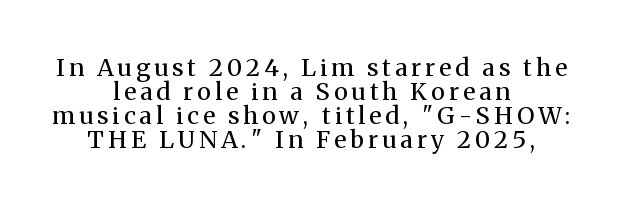
{"italic": "no", "bold": "no", "underline": "no", "align": "center", "line_spacing": "tight", "line_spacing_ratio": 1.0, "glyph_px": 24}
